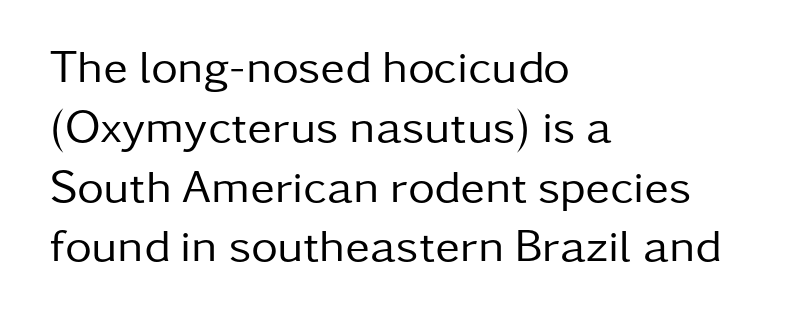
The image shows 46 px regular-weight sans-serif type, upright; set left-aligned, normal line spacing (1.3x), normal letter spacing, not underlined; low stroke contrast and a medium x-height.
